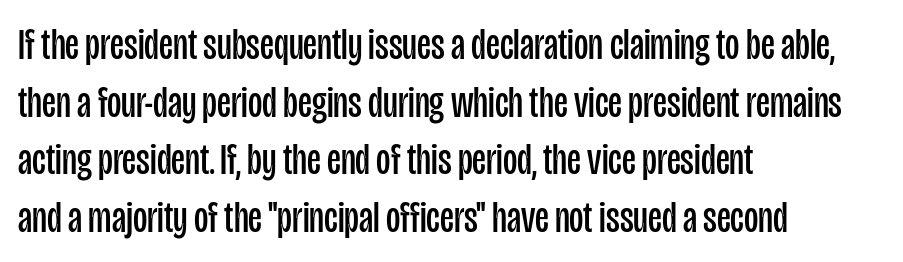
Q: Is the text bold? A: No.
Q: Is the text italic (slanted)? A: No, it is upright.
Q: Is the typeface a serif or a sans-serif typeface? A: Sans-serif.
Q: Is the text underlined? A: No.
Q: How is the paragraph aligned? A: Left-aligned.
Q: Is the spacing between letters normal or unusually wide? A: Normal.
Q: Is the spacing between lines tight, normal or loose? A: Normal.
Q: Width (condensed, normal, or wide)? A: Condensed.
Q: Stroke contrast? A: Low.
Q: x-height? A: Large.
Q: Monospaced? A: No.
